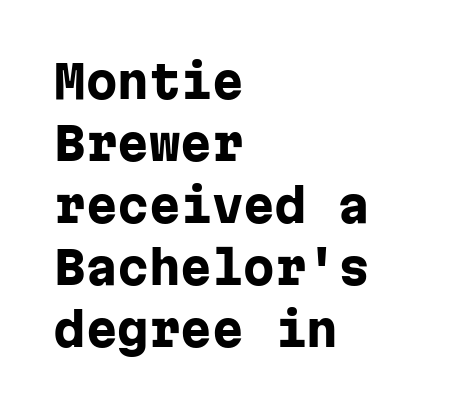
Q: Is the text bold? A: Yes.
Q: Is the text italic (slanted)? A: No, it is upright.
Q: Is the typeface a serif or a sans-serif typeface? A: Sans-serif.
Q: Is the text underlined? A: No.
Q: How is the paragraph aligned? A: Left-aligned.
Q: Is the spacing between letters normal or unusually wide? A: Normal.
Q: Is the spacing between lines tight, normal or loose? A: Normal.
Q: Width (condensed, normal, or wide)? A: Normal.
Q: Stroke contrast? A: Low.
Q: x-height? A: Medium.
Q: Monospaced? A: Yes.
